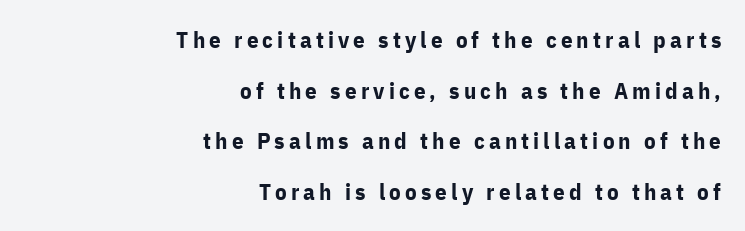
This is the regular roman posture of the typeface. Caption: bold face, heavy strokes. Casual observation: everything's shoved over to the right. Vertical spacing — loose. Bare-footed words on every line.
